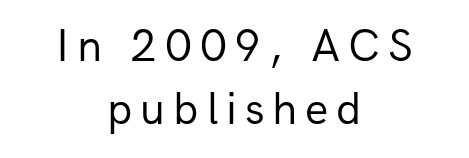
Regarding leading, the lines here are spaced in the standard way. Quick note: underline off. If you folded the block vertically in half, each line would mirror itself in length. Is this a fixed-width face? No — the glyphs have proportional, varying widths. Caption: face not bold, strokes unweighted. The face used here is a sans, in the tradition of grotesques and geometrics.
